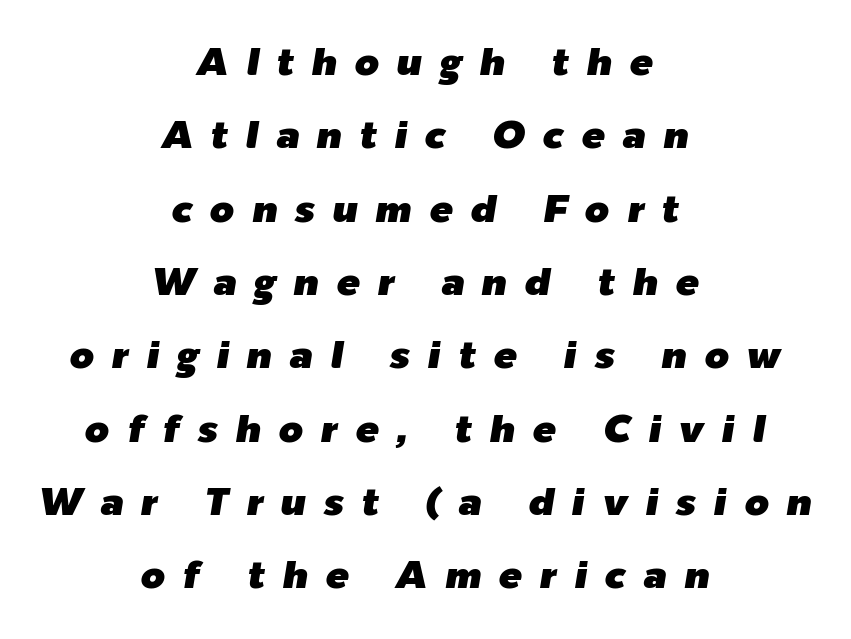
Q: Is the text italic (slanted)? A: Yes, it leans right by about 9 degrees.
Q: Is the text underlined? A: No.
Q: How is the paragraph aligned? A: Centered.
Q: Is the spacing between letters normal or unusually wide? A: Unusually wide.
Q: Width (condensed, normal, or wide)? A: Normal.
Q: Stroke contrast? A: Low.
Q: x-height? A: Medium.
Q: Monospaced? A: No.
